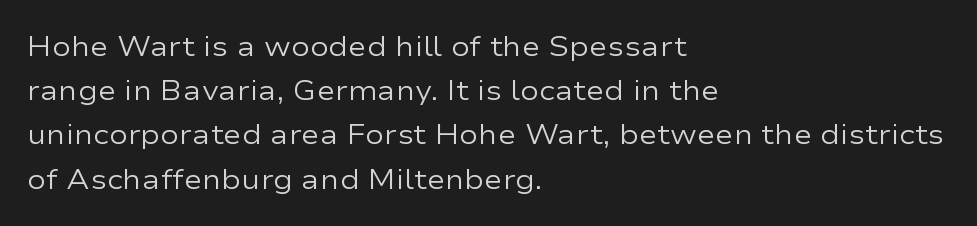
Q: Is the text bold? A: No.
Q: Is the text italic (slanted)? A: No, it is upright.
Q: Is the typeface a serif or a sans-serif typeface? A: Sans-serif.
Q: Is the text underlined? A: No.
Q: How is the paragraph aligned? A: Left-aligned.
Q: Is the spacing between letters normal or unusually wide? A: Normal.
Q: Is the spacing between lines tight, normal or loose? A: Normal.
Q: Width (condensed, normal, or wide)? A: Wide.
Q: Stroke contrast? A: Low.
Q: x-height? A: Medium.
Q: Monospaced? A: No.
